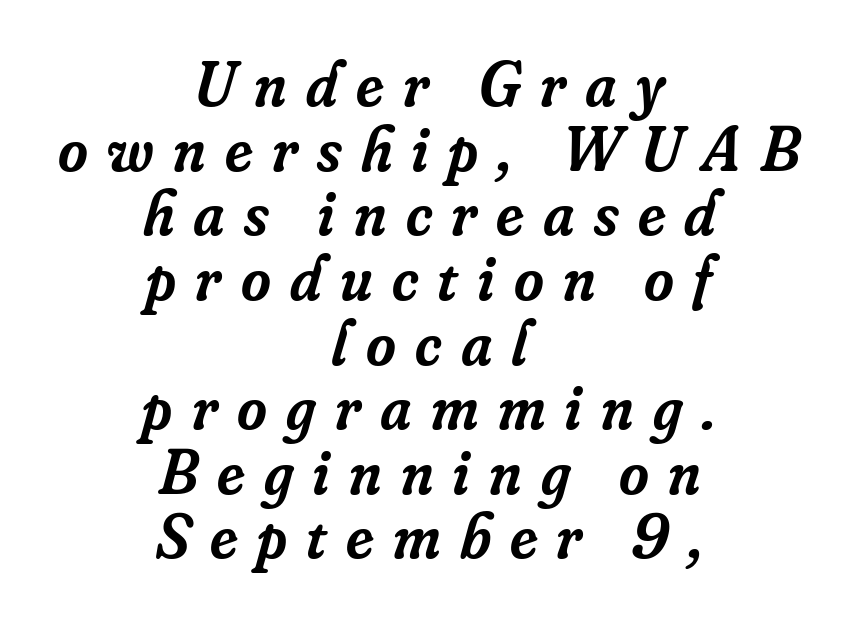
Q: Is the text bold? A: Semi-bold.
Q: Is the text italic (slanted)? A: Yes, it leans right by about 16 degrees.
Q: Is the typeface a serif or a sans-serif typeface? A: Serif.
Q: Is the text underlined? A: No.
Q: How is the paragraph aligned? A: Centered.
Q: Is the spacing between letters normal or unusually wide? A: Unusually wide.
Q: Is the spacing between lines tight, normal or loose? A: Tight.
Q: Width (condensed, normal, or wide)? A: Normal.
Q: Stroke contrast? A: Low.
Q: x-height? A: Small.
Q: Monospaced? A: No.
